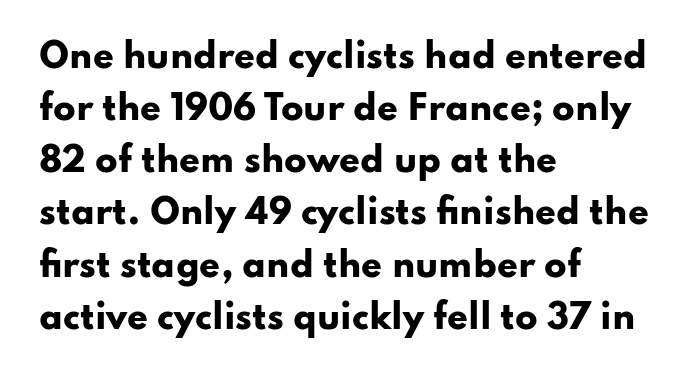
Students, this is bold: see how much ink each stroke carries. Note the varied advance widths — an 'i' is clearly narrower than an 'm'. Rule under the text: the space is simply empty. A typesetter would label this face a sans.
